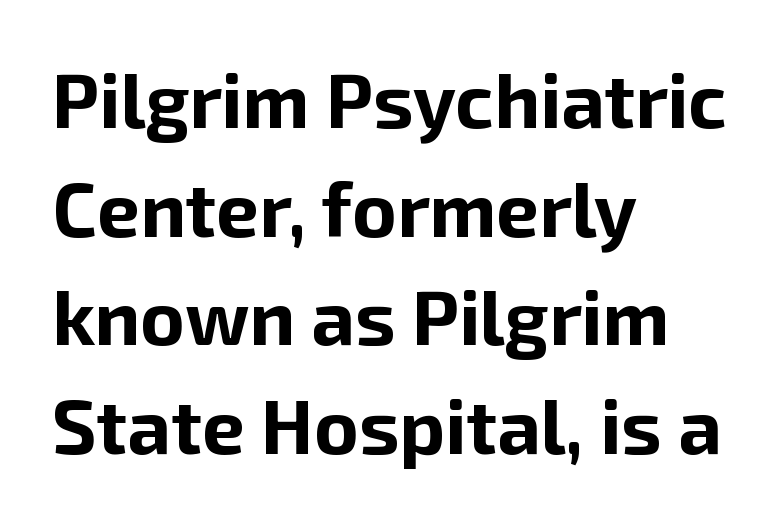
The letters advance in unequal steps, a hallmark of proportional type. In terms of leading, this rendering sits right in the middle. You can tell from the bare stems that sans-serif type was used. Heavy-handed strokes throughout: this text is bold. If you drew a line through each stem, it would be perfectly vertical.
